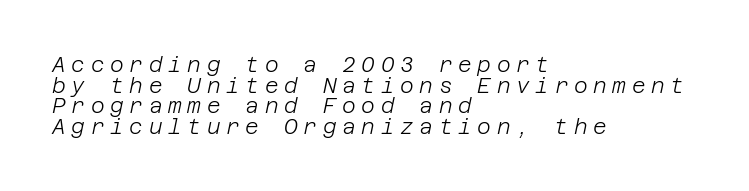
{"italic": "yes", "lean": "right", "slant_degrees": 12, "bold": "no", "underline": "no", "align": "left", "line_spacing": "tight", "line_spacing_ratio": 0.98, "letter_spacing": "wide", "letter_spacing_em": 0.27, "glyph_px": 21}
